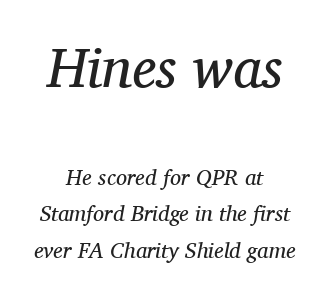
The passage shown is typed in a proportional face where columns would drift. Standard letterfit; no display-style spreading of the glyphs. The rendering uses a moderate line-height, typical for paragraphs. In this sample the first text group is rendered at the bigger scale. A student would call this center alignment; a typographer would say set centered. Stems and bowls with no extra thickness — not bold.
